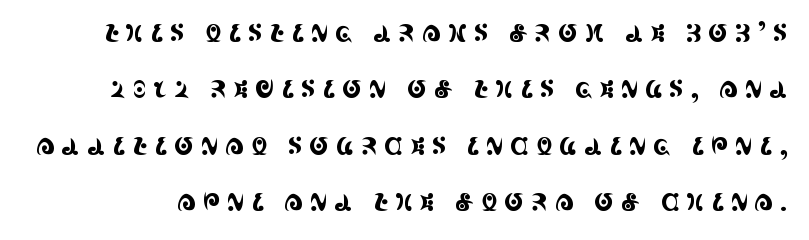
The image shows 24 px text type, upright; set loose line spacing (2.35x), unusually wide letter spacing (+0.27 em), not underlined.
